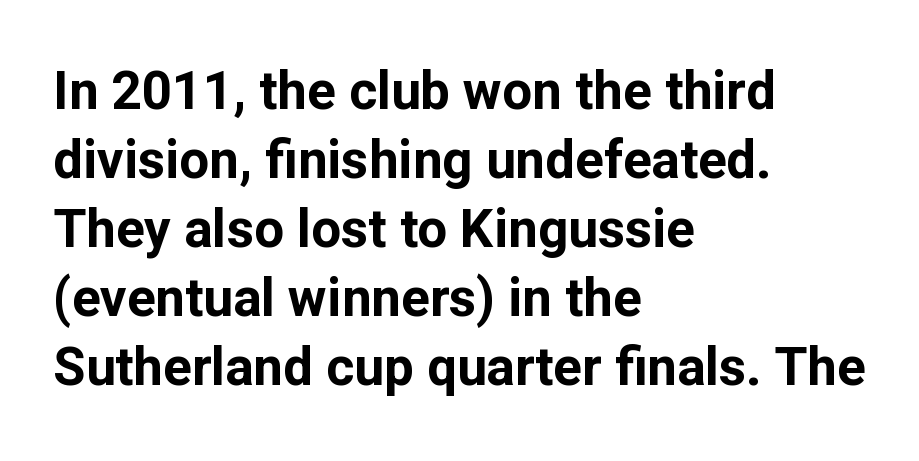
{"serif": "no", "italic": "no", "bold": "yes", "weight": "bold", "width": "normal", "stroke_contrast": "low", "x_height": "medium", "monospaced": "no", "underline": "no", "align": "left", "line_spacing": "normal", "line_spacing_ratio": 1.3, "letter_spacing": "normal", "letter_spacing_em": 0.0, "glyph_px": 53}
